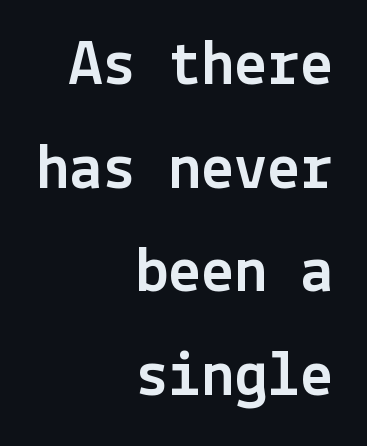
Q: Is the text italic (slanted)? A: No, it is upright.
Q: Is the typeface a serif or a sans-serif typeface? A: Sans-serif.
Q: Is the text underlined? A: No.
Q: How is the paragraph aligned? A: Right-aligned.
Q: Is the spacing between letters normal or unusually wide? A: Normal.
Q: Is the spacing between lines tight, normal or loose? A: Normal.
Q: Width (condensed, normal, or wide)? A: Normal.
Q: x-height? A: Medium.
